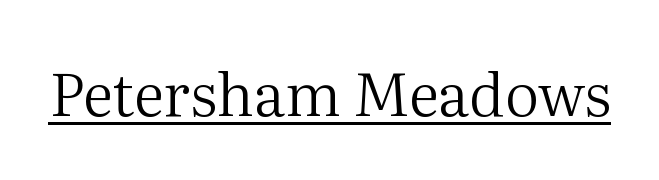
{"serif": "yes", "italic": "no", "bold": "no", "weight": "regular", "width": "normal", "stroke_contrast": "medium", "x_height": "medium", "monospaced": "no", "underline": "yes", "letter_spacing": "normal", "letter_spacing_em": 0.0, "glyph_px": 60}
